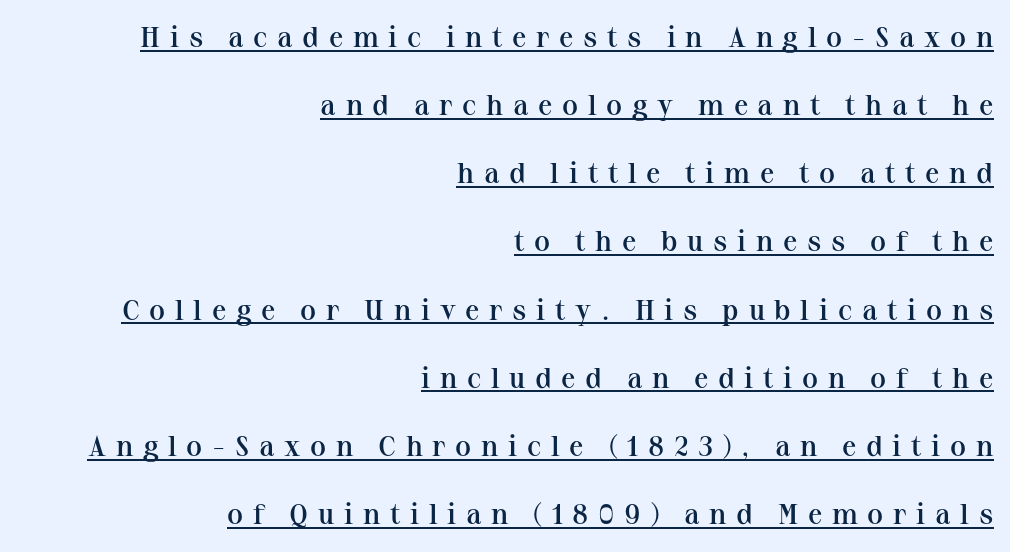
Q: Is the text bold? A: Semi-bold.
Q: Is the text italic (slanted)? A: No, it is upright.
Q: Is the typeface a serif or a sans-serif typeface? A: Serif.
Q: Is the text underlined? A: Yes.
Q: How is the paragraph aligned? A: Right-aligned.
Q: Is the spacing between letters normal or unusually wide? A: Unusually wide.
Q: Is the spacing between lines tight, normal or loose? A: Loose.
Q: Width (condensed, normal, or wide)? A: Normal.
Q: Stroke contrast? A: Medium.
Q: x-height? A: Medium.
Q: Monospaced? A: No.
